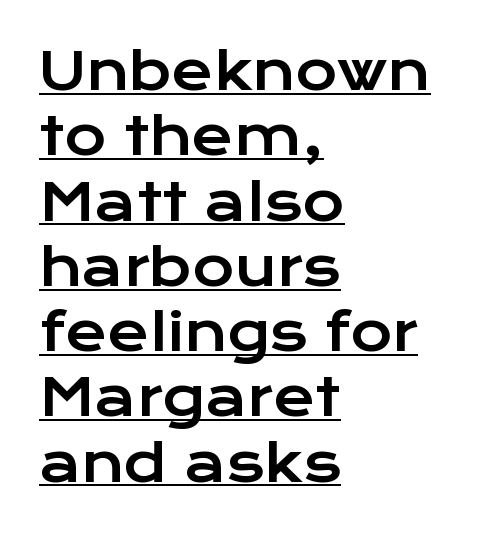
{"serif": "no", "italic": "no", "width": "wide", "stroke_contrast": "low", "x_height": "medium", "monospaced": "no", "underline": "yes", "align": "left", "line_spacing": "normal", "line_spacing_ratio": 1.28, "letter_spacing": "normal", "letter_spacing_em": 0.0, "glyph_px": 51}
